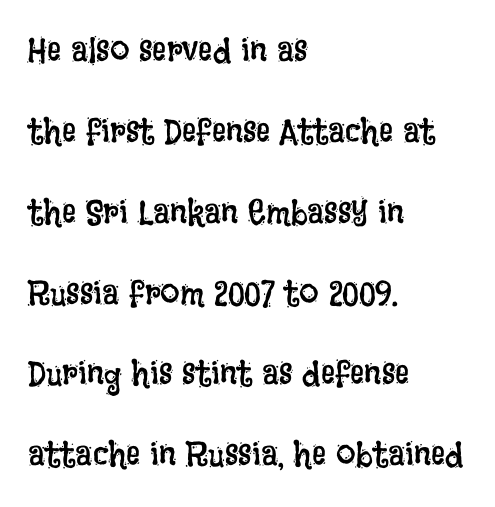
{"italic": "no", "bold": "no", "weight": "regular", "width": "condensed", "stroke_contrast": "low", "x_height": "large", "monospaced": "no", "underline": "no", "align": "left", "line_spacing": "loose", "line_spacing_ratio": 2.31, "letter_spacing": "normal", "letter_spacing_em": 0.0, "glyph_px": 35}
